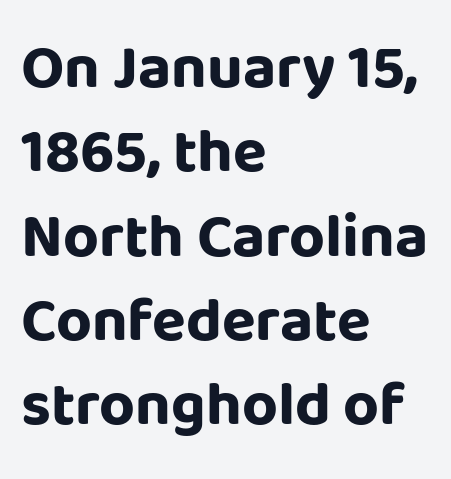
Q: Is the text bold? A: Yes.
Q: Is the text italic (slanted)? A: No, it is upright.
Q: Is the typeface a serif or a sans-serif typeface? A: Sans-serif.
Q: Is the text underlined? A: No.
Q: How is the paragraph aligned? A: Left-aligned.
Q: Is the spacing between letters normal or unusually wide? A: Normal.
Q: Is the spacing between lines tight, normal or loose? A: Normal.
Q: Width (condensed, normal, or wide)? A: Normal.
Q: Stroke contrast? A: Low.
Q: x-height? A: Large.
Q: Monospaced? A: No.
